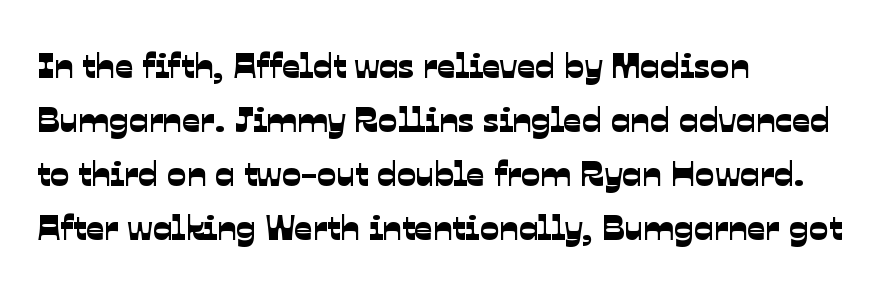
The image shows 36 px sans-serif type; set left-aligned, normal line spacing (1.5x), normal letter spacing, not underlined; low stroke contrast and a medium x-height.
